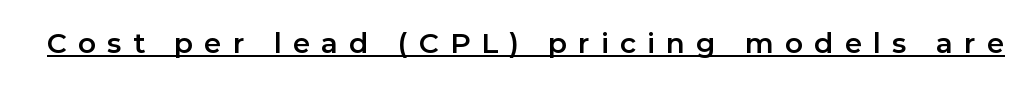
The image shows 28 px sans-serif type, upright; set unusually wide letter spacing (+0.39 em), underlined; low stroke contrast and a medium x-height.
